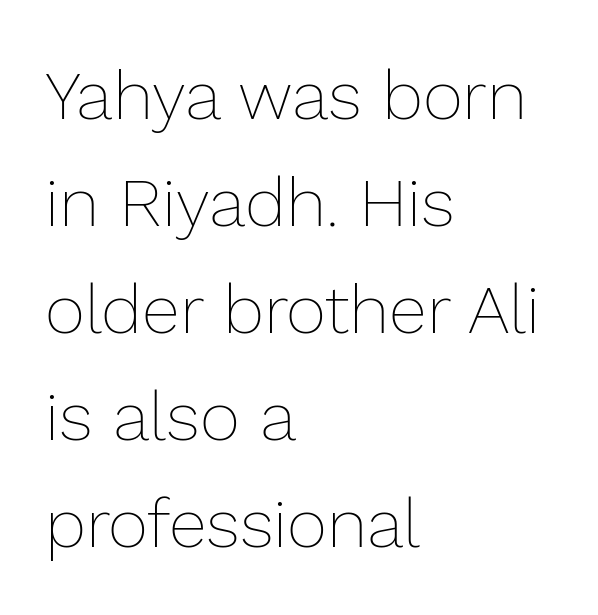
Q: Is the text bold? A: No.
Q: Is the text italic (slanted)? A: No, it is upright.
Q: Is the text underlined? A: No.
Q: How is the paragraph aligned? A: Left-aligned.
Q: Is the spacing between letters normal or unusually wide? A: Normal.
Q: Is the spacing between lines tight, normal or loose? A: Normal.
Q: Width (condensed, normal, or wide)? A: Normal.
Q: Stroke contrast? A: Low.
Q: x-height? A: Medium.
Q: Monospaced? A: No.
